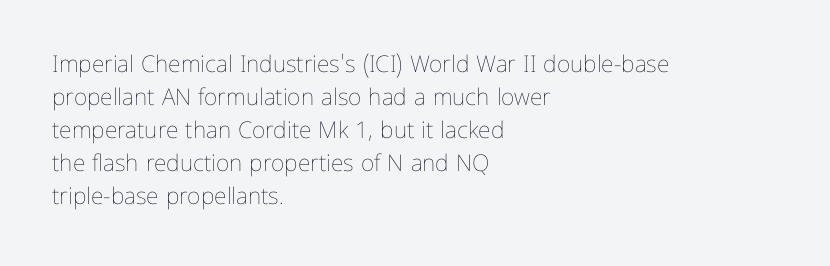
Does extra space separate the letters? No, they use regular spacing. The rendering anchors every line to the left-hand side. The axis of the letterforms is exactly vertical. These lines sit exactly where default settings would place them. Ink coverage per letter is moderate at most. Bare-footed words on every line.
